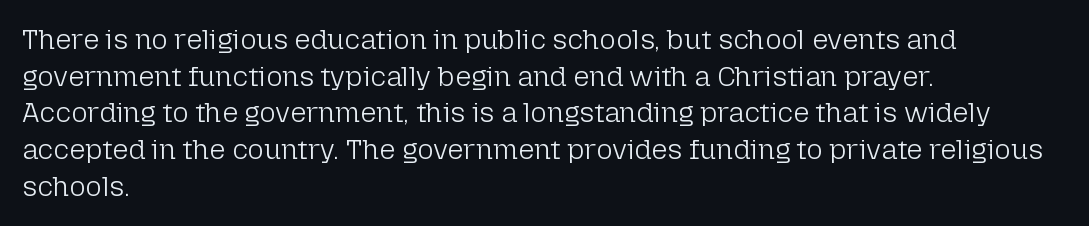
Q: Is the text bold? A: No.
Q: Is the text italic (slanted)? A: No, it is upright.
Q: Is the typeface a serif or a sans-serif typeface? A: Sans-serif.
Q: Is the text underlined? A: No.
Q: How is the paragraph aligned? A: Left-aligned.
Q: Is the spacing between letters normal or unusually wide? A: Normal.
Q: Is the spacing between lines tight, normal or loose? A: Normal.
Q: Width (condensed, normal, or wide)? A: Normal.
Q: Stroke contrast? A: Low.
Q: x-height? A: Medium.
Q: Monospaced? A: No.
